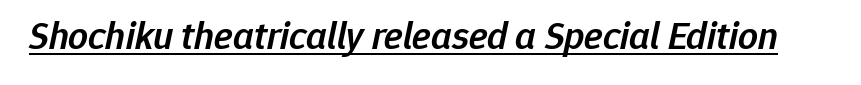
The face used here is a semibold: visibly heavier than regular, lighter than bold. Caption: lettering with a line underneath. The type is set solid horizontally, with unmodified tracking. Spacing verdict: proportional, widths tailored to each character. If you drew a line through each stem, it would be angled.
